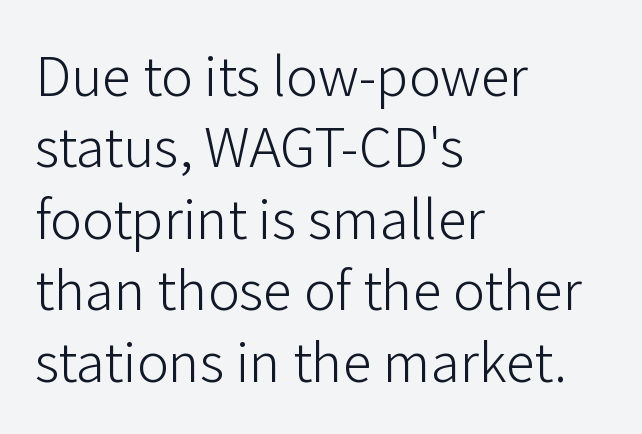
Q: Is the text bold? A: No.
Q: Is the text italic (slanted)? A: No, it is upright.
Q: Is the typeface a serif or a sans-serif typeface? A: Sans-serif.
Q: Is the text underlined? A: No.
Q: How is the paragraph aligned? A: Left-aligned.
Q: Is the spacing between letters normal or unusually wide? A: Normal.
Q: Width (condensed, normal, or wide)? A: Normal.
Q: Stroke contrast? A: Low.
Q: x-height? A: Medium.
Q: Monospaced? A: No.
